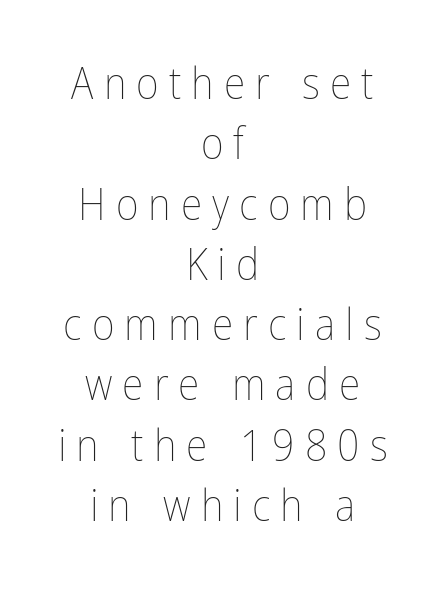
The image shows 44 px thin, condensed type, upright; set centered, normal line spacing (1.37x), unusually wide letter spacing (+0.23 em), not underlined; low stroke contrast and a medium x-height.
